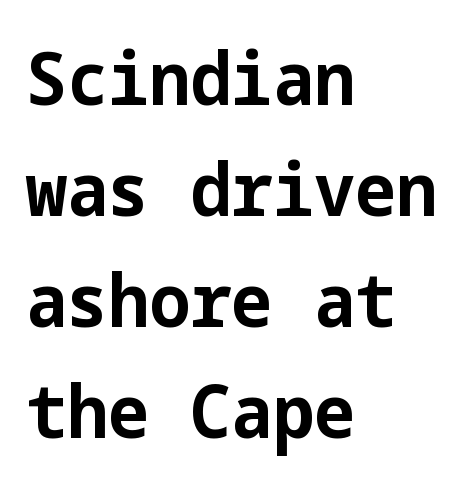
Q: Is the text bold? A: Yes.
Q: Is the text italic (slanted)? A: No, it is upright.
Q: Is the typeface a serif or a sans-serif typeface? A: Sans-serif.
Q: Is the text underlined? A: No.
Q: How is the paragraph aligned? A: Left-aligned.
Q: Is the spacing between letters normal or unusually wide? A: Normal.
Q: Is the spacing between lines tight, normal or loose? A: Normal.
Q: Width (condensed, normal, or wide)? A: Normal.
Q: Stroke contrast? A: Low.
Q: x-height? A: Medium.
